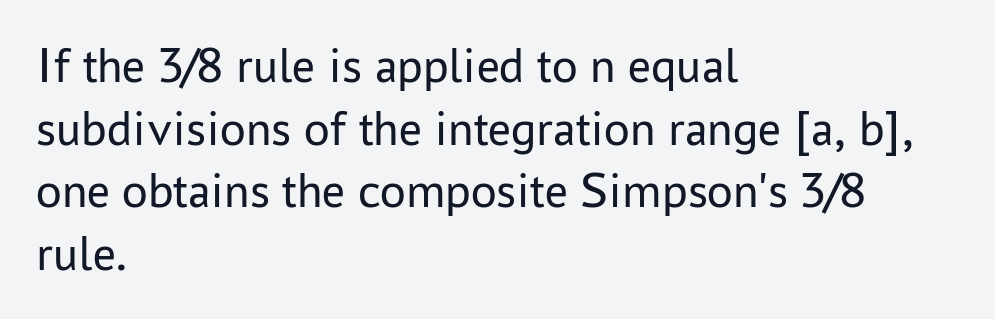
{"serif": "no", "italic": "no", "bold": "no", "weight": "regular", "width": "normal", "stroke_contrast": "low", "x_height": "medium", "monospaced": "no", "underline": "no", "align": "left", "line_spacing_ratio": 1.23, "letter_spacing": "normal", "letter_spacing_em": 0.0, "glyph_px": 51}
